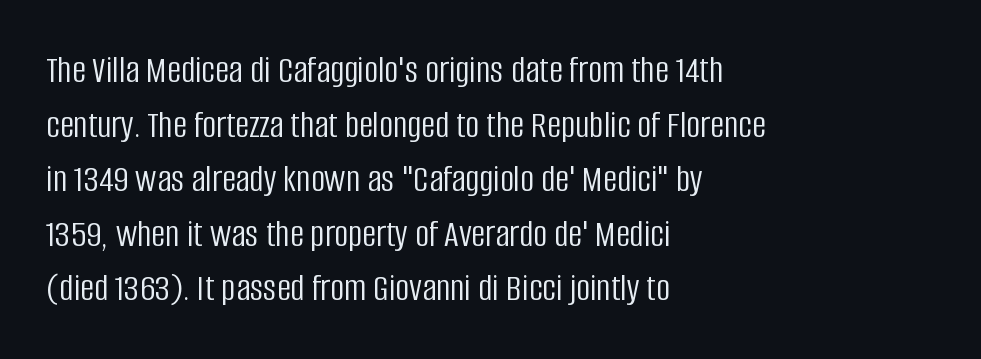
Q: Is the text bold? A: No.
Q: Is the text italic (slanted)? A: No, it is upright.
Q: Is the typeface a serif or a sans-serif typeface? A: Sans-serif.
Q: Is the text underlined? A: No.
Q: How is the paragraph aligned? A: Left-aligned.
Q: Is the spacing between letters normal or unusually wide? A: Normal.
Q: Is the spacing between lines tight, normal or loose? A: Normal.
Q: Width (condensed, normal, or wide)? A: Condensed.
Q: Stroke contrast? A: Low.
Q: x-height? A: Large.
Q: Monospaced? A: No.
